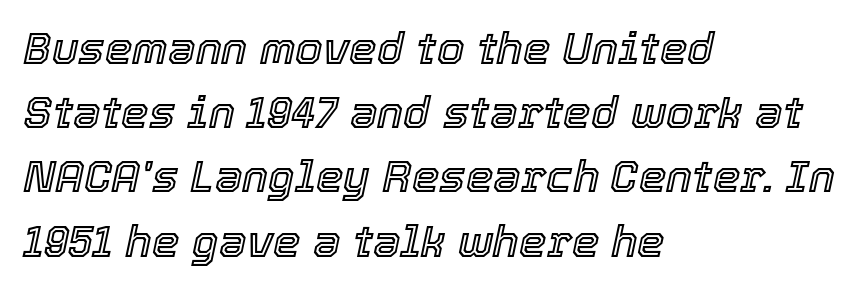
Q: Is the text italic (slanted)? A: Yes, it leans right by about 12 degrees.
Q: Is the text underlined? A: No.
Q: How is the paragraph aligned? A: Left-aligned.
Q: Is the spacing between letters normal or unusually wide? A: Normal.
Q: Is the spacing between lines tight, normal or loose? A: Normal.
Q: Width (condensed, normal, or wide)? A: Normal.
Q: x-height? A: Medium.
Q: Monospaced? A: No.
